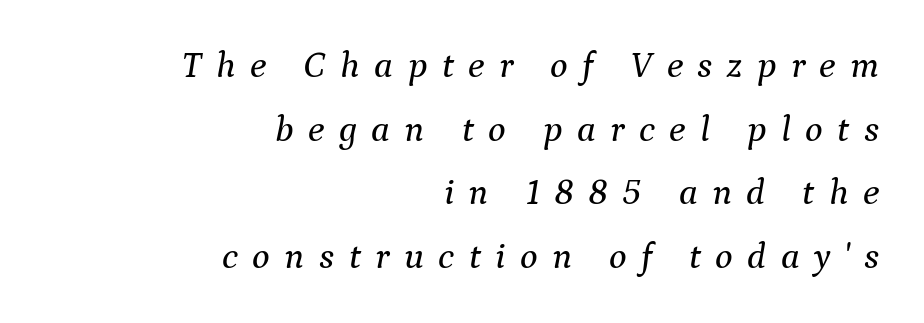
The image shows 37 px serif type, italic (leaning right); set right-aligned, line spacing 1.72x, unusually wide letter spacing (+0.39 em), not underlined; medium stroke contrast and a medium x-height.
